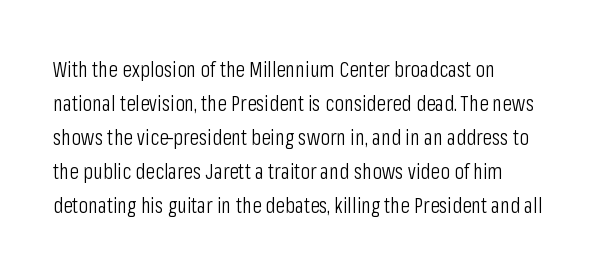
Q: Is the text bold? A: No.
Q: Is the text italic (slanted)? A: No, it is upright.
Q: Is the text underlined? A: No.
Q: How is the paragraph aligned? A: Left-aligned.
Q: Is the spacing between letters normal or unusually wide? A: Normal.
Q: Is the spacing between lines tight, normal or loose? A: Normal.
